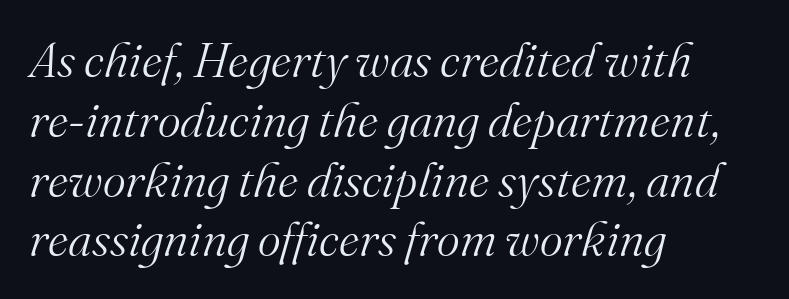
{"serif": "yes", "italic": "yes", "lean": "right", "slant_degrees": 16, "bold": "no", "weight": "light", "width": "normal", "stroke_contrast": "medium", "x_height": "small", "monospaced": "no", "underline": "no", "align": "left", "line_spacing_ratio": 1.22, "letter_spacing": "normal", "letter_spacing_em": 0.0, "glyph_px": 49}
